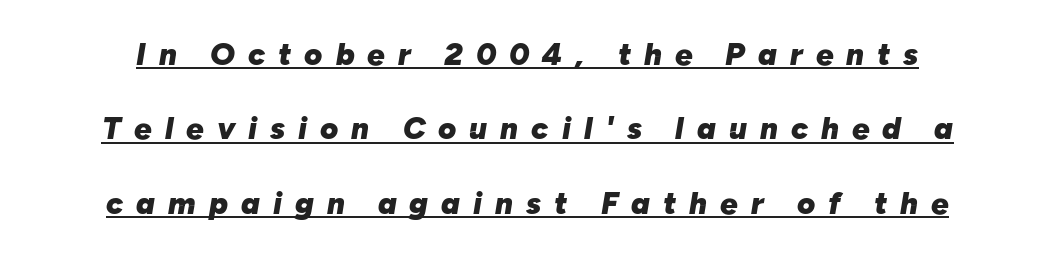
{"italic": "yes", "lean": "right", "slant_degrees": 10, "bold": "yes", "weight": "heavy", "width": "normal", "stroke_contrast": "low", "x_height": "medium", "monospaced": "no", "underline": "yes", "line_spacing": "loose", "line_spacing_ratio": 2.4, "letter_spacing": "wide", "letter_spacing_em": 0.42, "glyph_px": 31}
